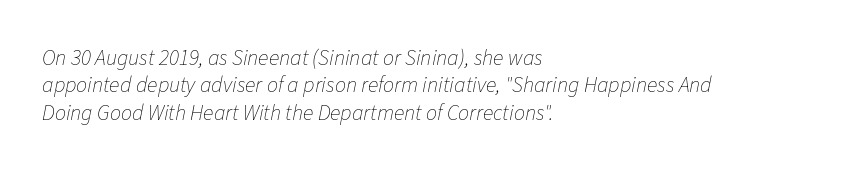
The gaps between neighbouring characters are ordinary and unremarkable. Left-aligned paragraph, ragged on the right. Designer's note — italics engaged. The cut favours lightness, reaching ordinary text weight at its darkest.
